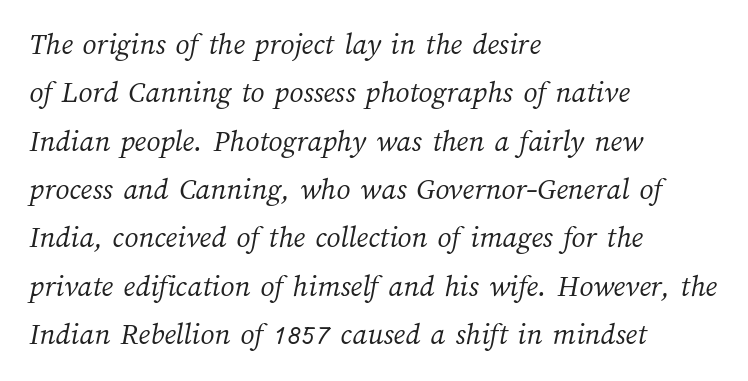
The image shows 31 px light type; set left-aligned, normal line spacing (1.56x), normal letter spacing, not underlined; medium stroke contrast and a medium x-height.
